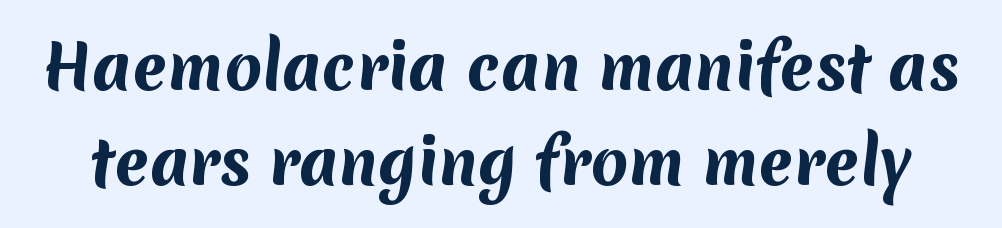
Q: Is the text bold? A: Yes.
Q: Is the typeface a serif or a sans-serif typeface? A: Sans-serif.
Q: Is the text underlined? A: No.
Q: Is the spacing between letters normal or unusually wide? A: Normal.
Q: Is the spacing between lines tight, normal or loose? A: Normal.
Q: Width (condensed, normal, or wide)? A: Normal.
Q: Stroke contrast? A: Medium.
Q: x-height? A: Medium.
Q: Monospaced? A: No.
